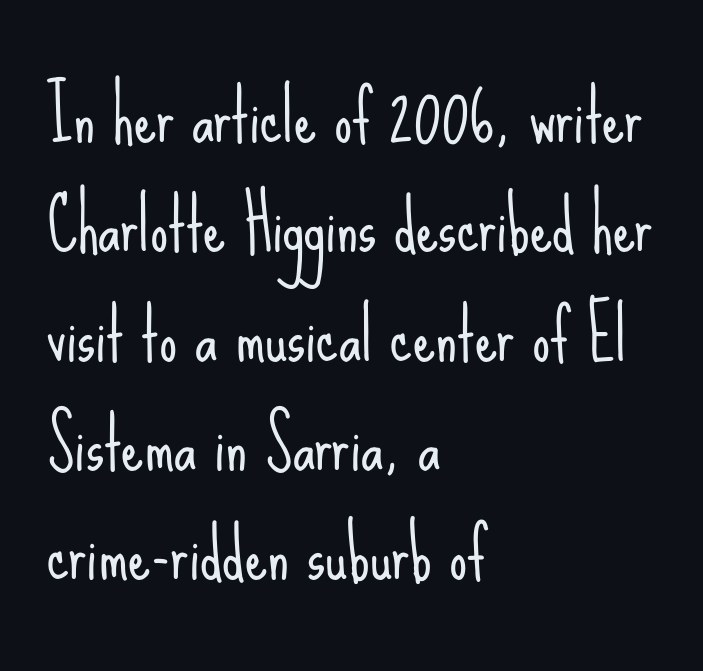
Q: Is the text bold? A: No.
Q: Is the text italic (slanted)? A: No, it is upright.
Q: Is the typeface a serif or a sans-serif typeface? A: Sans-serif.
Q: Is the text underlined? A: No.
Q: How is the paragraph aligned? A: Left-aligned.
Q: Is the spacing between letters normal or unusually wide? A: Normal.
Q: Is the spacing between lines tight, normal or loose? A: Normal.
Q: Width (condensed, normal, or wide)? A: Condensed.
Q: Stroke contrast? A: Low.
Q: x-height? A: Small.
Q: Monospaced? A: No.
